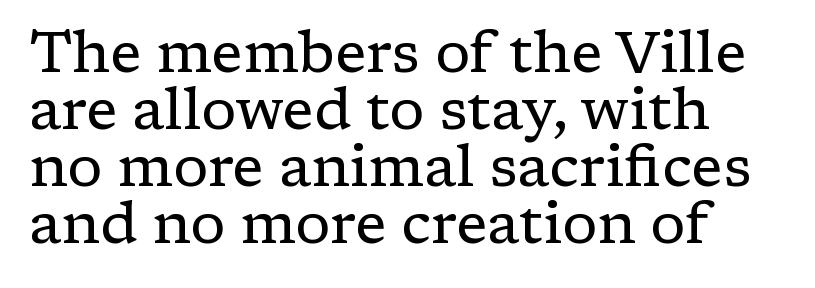
The image shows 58 px regular-weight serif type, upright; set left-aligned, tight line spacing (0.98x), normal letter spacing, not underlined; low stroke contrast and a medium x-height.
